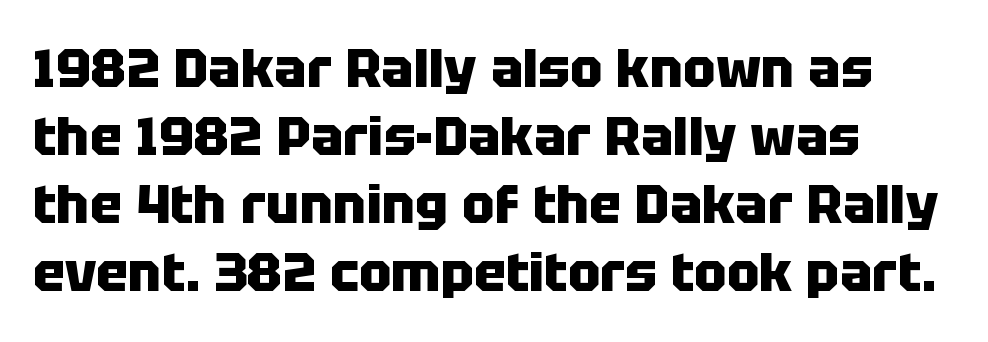
The area under the type is left untouched. A typesetter would call this proportional, since set widths differ per character. One glance says typical: line gaps are just what's usual. The letters sit at their default tracking, neither squeezed nor spread. The type sits square on the baseline with zero lean.
